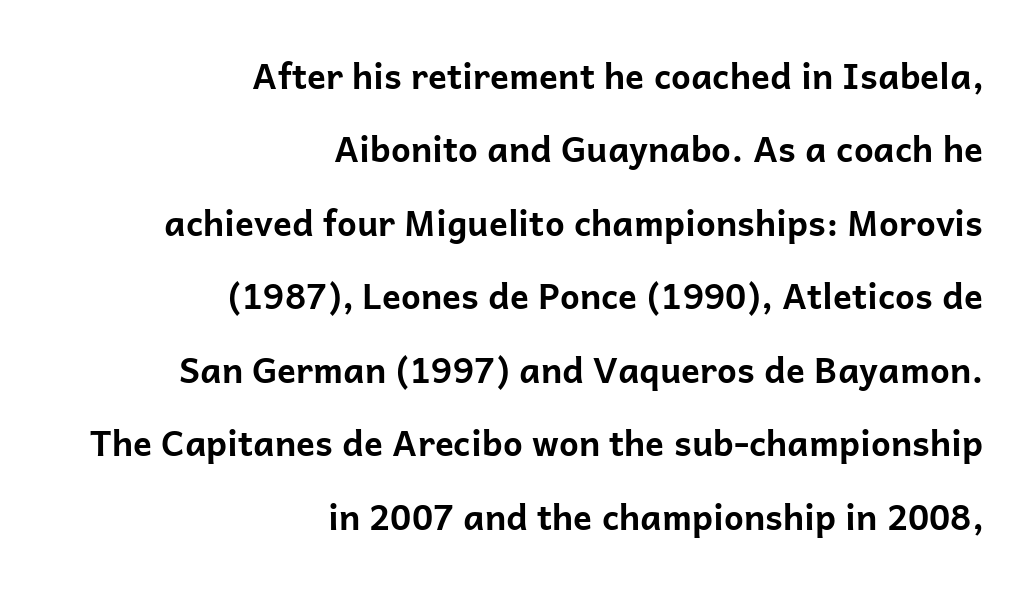
Q: Is the text bold? A: Yes.
Q: Is the text italic (slanted)? A: No, it is upright.
Q: Is the typeface a serif or a sans-serif typeface? A: Sans-serif.
Q: Is the text underlined? A: No.
Q: How is the paragraph aligned? A: Right-aligned.
Q: Is the spacing between letters normal or unusually wide? A: Normal.
Q: Is the spacing between lines tight, normal or loose? A: Loose.
Q: Width (condensed, normal, or wide)? A: Normal.
Q: Stroke contrast? A: Low.
Q: x-height? A: Medium.
Q: Monospaced? A: No.
